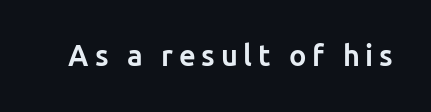
{"serif": "no", "italic": "no", "bold": "yes", "weight": "bold", "width": "normal", "stroke_contrast": "low", "x_height": "medium", "monospaced": "no", "underline": "no", "letter_spacing": "wide", "letter_spacing_em": 0.2, "glyph_px": 29}
